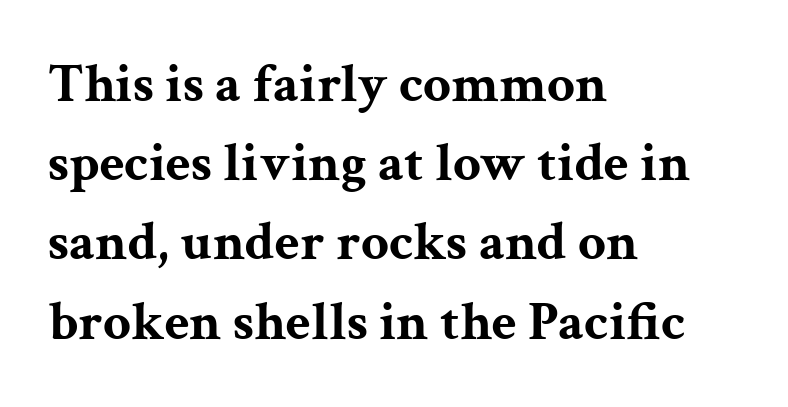
{"serif": "yes", "italic": "no", "bold": "yes", "weight": "bold", "width": "wide", "stroke_contrast": "medium", "x_height": "medium", "monospaced": "no", "underline": "no", "align": "left", "line_spacing": "normal", "line_spacing_ratio": 1.44, "letter_spacing": "normal", "letter_spacing_em": 0.0, "glyph_px": 55}
